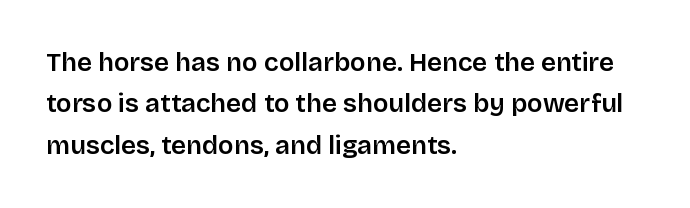
{"italic": "no", "underline": "no", "align": "left", "line_spacing": "normal", "line_spacing_ratio": 1.59, "letter_spacing": "normal", "letter_spacing_em": 0.0, "glyph_px": 26}
